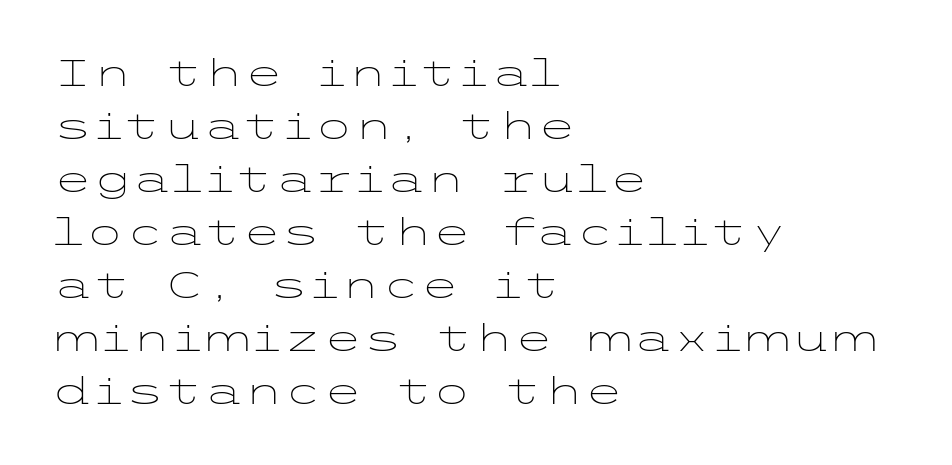
{"serif": "no", "italic": "no", "bold": "no", "weight": "light", "width": "wide", "stroke_contrast": "low", "x_height": "medium", "underline": "no", "align": "left", "line_spacing": "normal", "line_spacing_ratio": 1.47, "letter_spacing": "normal", "letter_spacing_em": 0.0, "glyph_px": 36}
